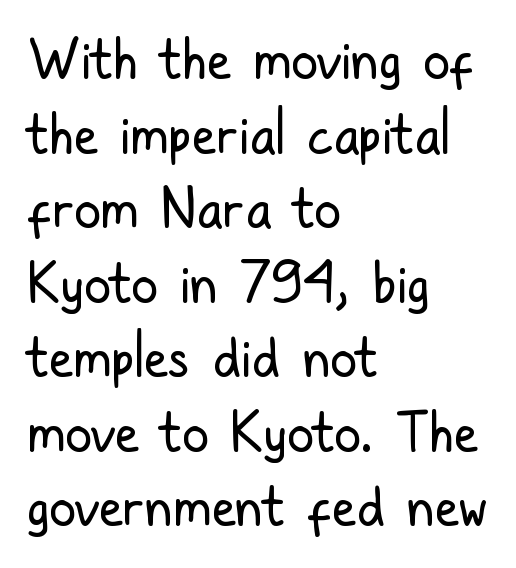
The passage shown is typed in a proportional face where columns would drift. No word sits above an underline. Designer's note — italics off, roman on. The rows are spaced the way most documents space them. Where is the straight margin? On the left.
